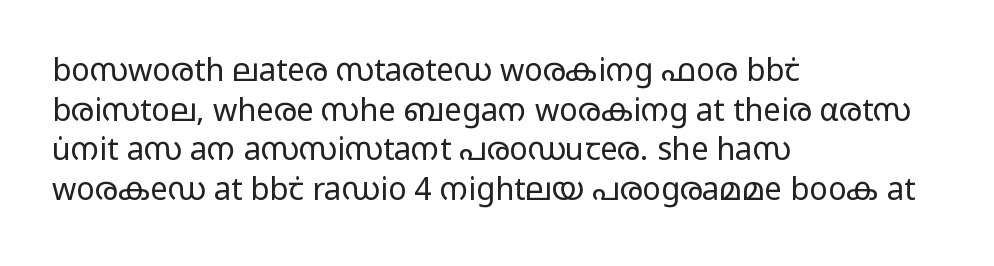
{"serif": "no", "italic": "no", "bold": "no", "weight": "regular", "width": "wide", "stroke_contrast": "low", "x_height": "medium", "monospaced": "no", "underline": "no", "align": "left", "line_spacing": "normal", "line_spacing_ratio": 1.28, "letter_spacing": "normal", "letter_spacing_em": 0.0, "glyph_px": 31}
